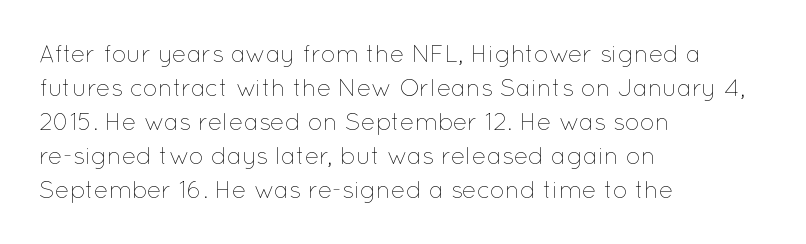
Q: Is the text bold? A: No.
Q: Is the text italic (slanted)? A: No, it is upright.
Q: Is the text underlined? A: No.
Q: How is the paragraph aligned? A: Left-aligned.
Q: Is the spacing between letters normal or unusually wide? A: Normal.
Q: Is the spacing between lines tight, normal or loose? A: Normal.
